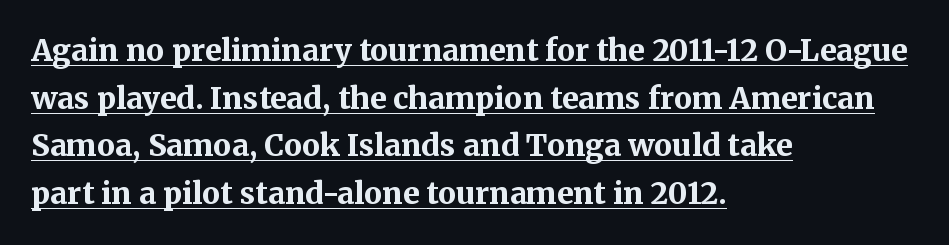
Q: Is the text bold? A: Yes.
Q: Is the text italic (slanted)? A: No, it is upright.
Q: Is the typeface a serif or a sans-serif typeface? A: Serif.
Q: Is the text underlined? A: Yes.
Q: How is the paragraph aligned? A: Left-aligned.
Q: Is the spacing between letters normal or unusually wide? A: Normal.
Q: Is the spacing between lines tight, normal or loose? A: Normal.
Q: Width (condensed, normal, or wide)? A: Normal.
Q: Stroke contrast? A: Medium.
Q: x-height? A: Medium.
Q: Monospaced? A: No.
